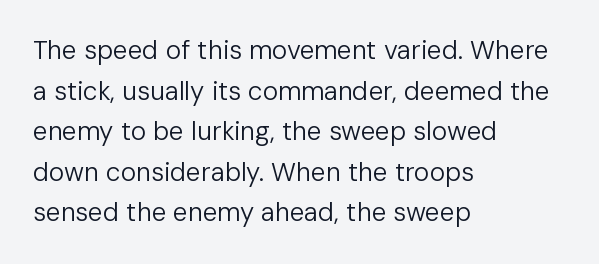
The image shows 26 px text type, upright; set left-aligned, normal line spacing (1.56x), normal letter spacing, not underlined.
